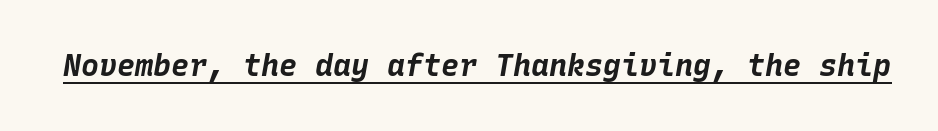
Honestly, the letter spacing is just normal — you wouldn't notice it. Designer's note — italics engaged. These lines are rendered in a fixed-pitch font. Weight check: bold — yes, fully.
